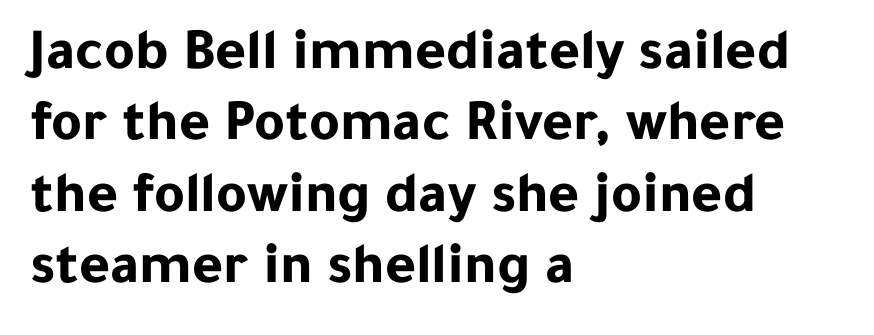
The image shows 59 px bold sans-serif type, upright; set left-aligned, line spacing 1.21x, normal letter spacing, not underlined; low stroke contrast and a medium x-height.
